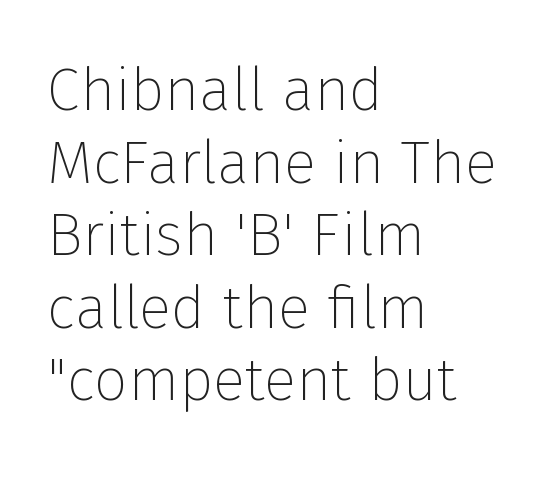
Q: Is the text bold? A: No.
Q: Is the text italic (slanted)? A: No, it is upright.
Q: Is the typeface a serif or a sans-serif typeface? A: Sans-serif.
Q: Is the text underlined? A: No.
Q: How is the paragraph aligned? A: Left-aligned.
Q: Is the spacing between letters normal or unusually wide? A: Normal.
Q: Width (condensed, normal, or wide)? A: Normal.
Q: Stroke contrast? A: Low.
Q: x-height? A: Medium.
Q: Monospaced? A: No.
